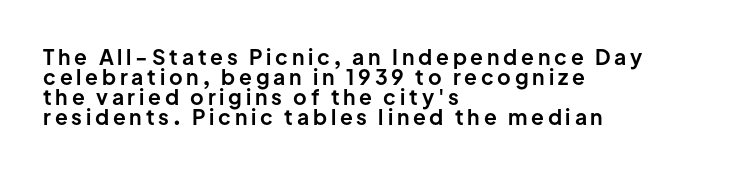
Every letter is thick-stroked: bold, no question. Layout note: lines flush left. Tightly led — the rows are bunched. A clean baseline with only descenders dipping below it. The typography opts for an upright posture over an oblique one.
